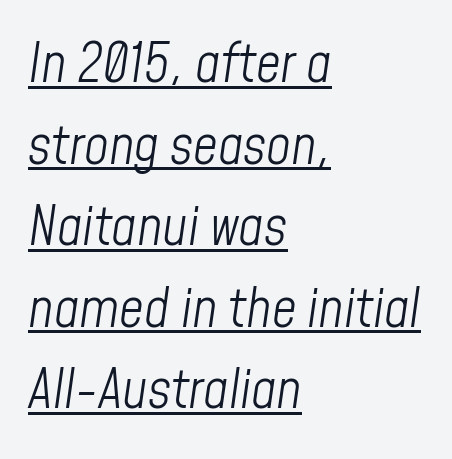
{"italic": "yes", "lean": "right", "slant_degrees": 8, "bold": "no", "weight": "light", "width": "condensed", "stroke_contrast": "low", "x_height": "medium", "monospaced": "no", "underline": "yes", "align": "left", "line_spacing": "normal", "line_spacing_ratio": 1.51, "letter_spacing": "normal", "letter_spacing_em": 0.0, "glyph_px": 54}
